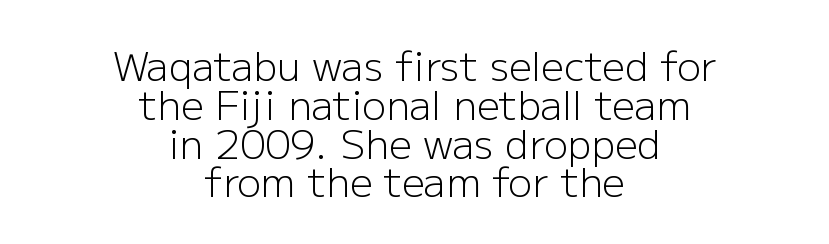
The image shows 40 px light sans-serif type, upright; set centered, tight line spacing (0.97x), normal letter spacing, not underlined; low stroke contrast and a medium x-height.
